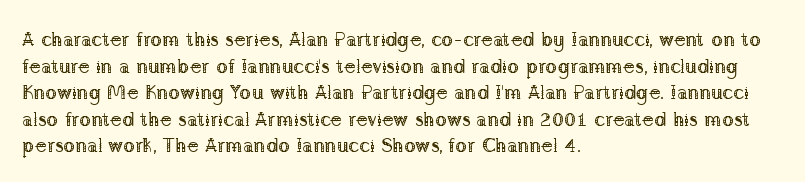
The image shows 20 px text type, upright; set left-aligned, normal line spacing (1.33x), normal letter spacing, not underlined.
